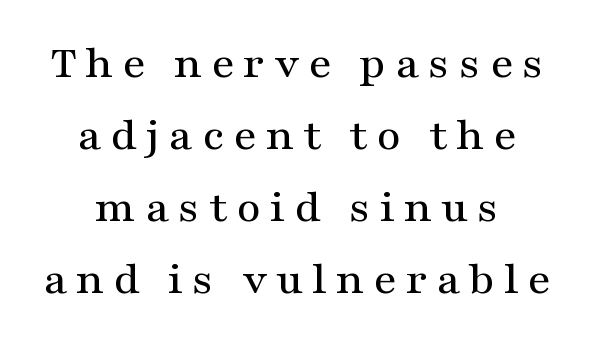
The rendering uses a moderate line-height, typical for paragraphs. Centered paragraph, ragged on both sides. In terms of letterform style, serifs are clearly present. This sample has the flowing, uneven cadence of proportional lettering. The area under the type is left untouched. The axis of the letterforms is exactly vertical.
